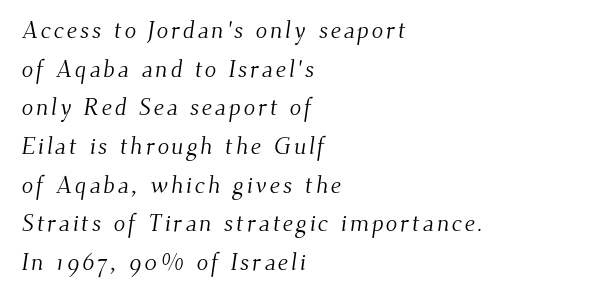
Weight: not bold — regular or lighter. The space beneath each line is pristine and unruled. Successive baselines arrive at the customary interval. Line beginnings align vertically; line endings do not.
